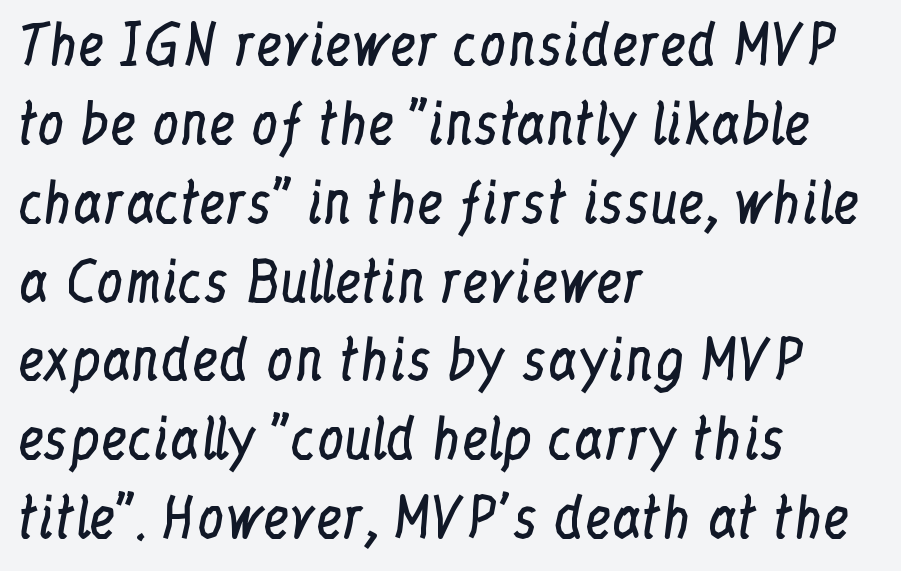
Bold? No — there's no thickening of the strokes. Type without underlining. Do the characters align in a grid? No, the font is proportional. A typesetter would label this face a serif.
